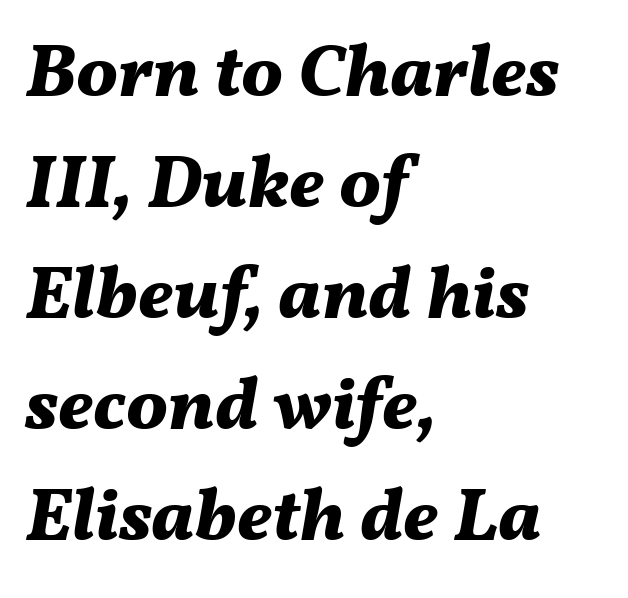
The image shows 74 px bold type, italic (leaning right); set left-aligned, normal line spacing (1.5x), normal letter spacing, not underlined; medium stroke contrast and a medium x-height.
